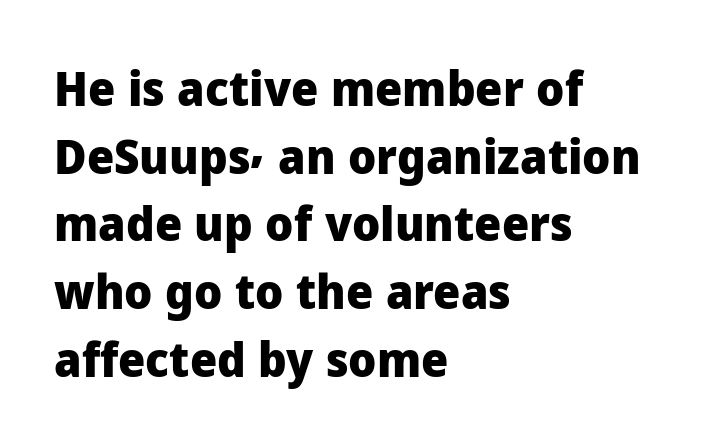
Proportional: the letters do not fall into vertical columns. The space directly below the letters is spotless. Notice how the passage keeps a crisp vertical edge on the left only. Letterform terminals end flat and unadorned throughout the passage.
